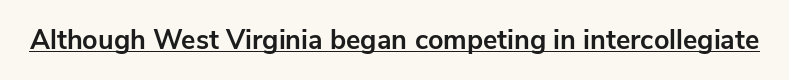
The letters stand straight up with perfectly vertical stems. Between one letter and the next there's only the usual sliver of space. Underlining? Definitely there. Strokes here are thick enough to call this a true bold.
